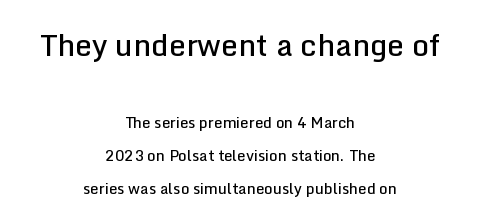
Q: Is the text bold? A: Semi-bold.
Q: Is the text italic (slanted)? A: No, it is upright.
Q: Is the typeface a serif or a sans-serif typeface? A: Sans-serif.
Q: Is the text underlined? A: No.
Q: How is the paragraph aligned? A: Centered.
Q: Is the spacing between letters normal or unusually wide? A: Normal.
Q: Is the spacing between lines tight, normal or loose? A: Loose.
Q: Which block of text is set in a larger size, the first (top) or the second (bottom)? A: The first (top) one.
Q: Width (condensed, normal, or wide)? A: Normal.
Q: Stroke contrast? A: Low.
Q: x-height? A: Medium.
Q: Monospaced? A: No.
